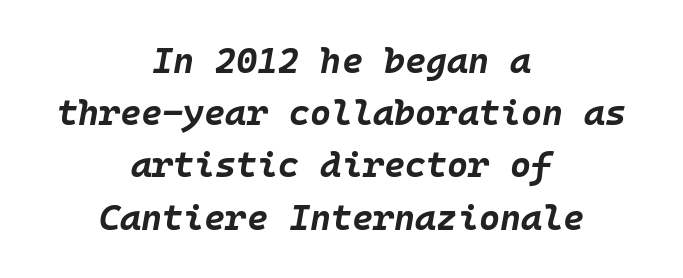
Q: Is the text bold? A: Yes.
Q: Is the text italic (slanted)? A: Yes, it leans right by about 10 degrees.
Q: Is the text underlined? A: No.
Q: How is the paragraph aligned? A: Centered.
Q: Is the spacing between letters normal or unusually wide? A: Normal.
Q: Is the spacing between lines tight, normal or loose? A: Normal.
Q: Width (condensed, normal, or wide)? A: Normal.
Q: Stroke contrast? A: Low.
Q: x-height? A: Large.
Q: Monospaced? A: Yes.
